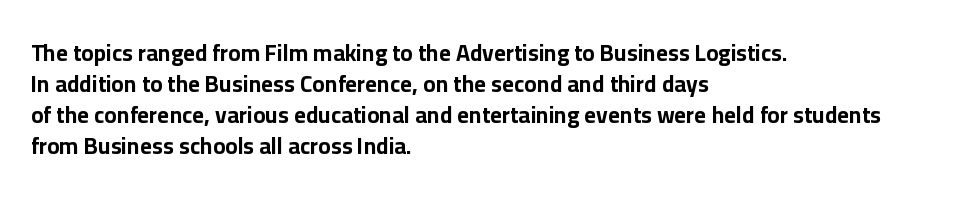
Q: Is the text bold? A: Yes.
Q: Is the text italic (slanted)? A: No, it is upright.
Q: Is the text underlined? A: No.
Q: How is the paragraph aligned? A: Left-aligned.
Q: Is the spacing between letters normal or unusually wide? A: Normal.
Q: Is the spacing between lines tight, normal or loose? A: Normal.
